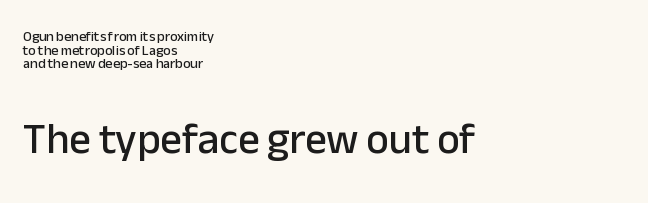
What's the leading like? Squeezed, with rows nearly overlapping. Larger block? The one below; the one above is distinctly smaller. A typesetter would call this proportional, since set widths differ per character. Tracking value appears to be zero — textbook default spacing. All the whitespace from short lines collects on the right. The text was rendered using a sans face with plain stroke endings.
